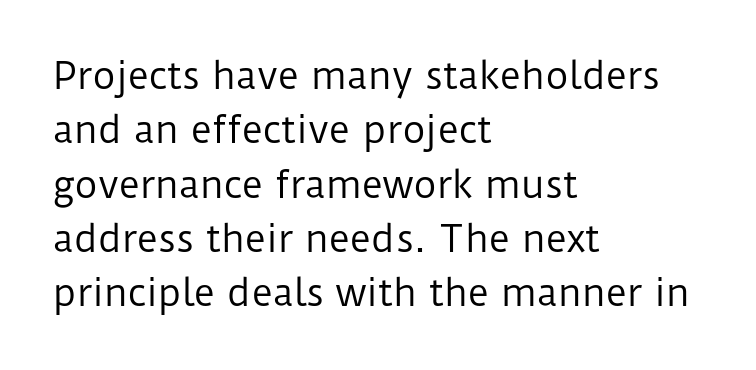
Q: Is the text bold? A: No.
Q: Is the text italic (slanted)? A: No, it is upright.
Q: Is the typeface a serif or a sans-serif typeface? A: Sans-serif.
Q: Is the text underlined? A: No.
Q: How is the paragraph aligned? A: Left-aligned.
Q: Is the spacing between letters normal or unusually wide? A: Normal.
Q: Is the spacing between lines tight, normal or loose? A: Normal.
Q: Width (condensed, normal, or wide)? A: Normal.
Q: Stroke contrast? A: Low.
Q: x-height? A: Medium.
Q: Monospaced? A: No.
